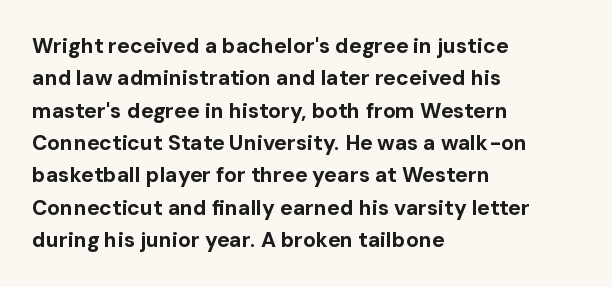
The image shows 21 px bold type, upright; set left-aligned, normal line spacing (1.54x), normal letter spacing, not underlined.
